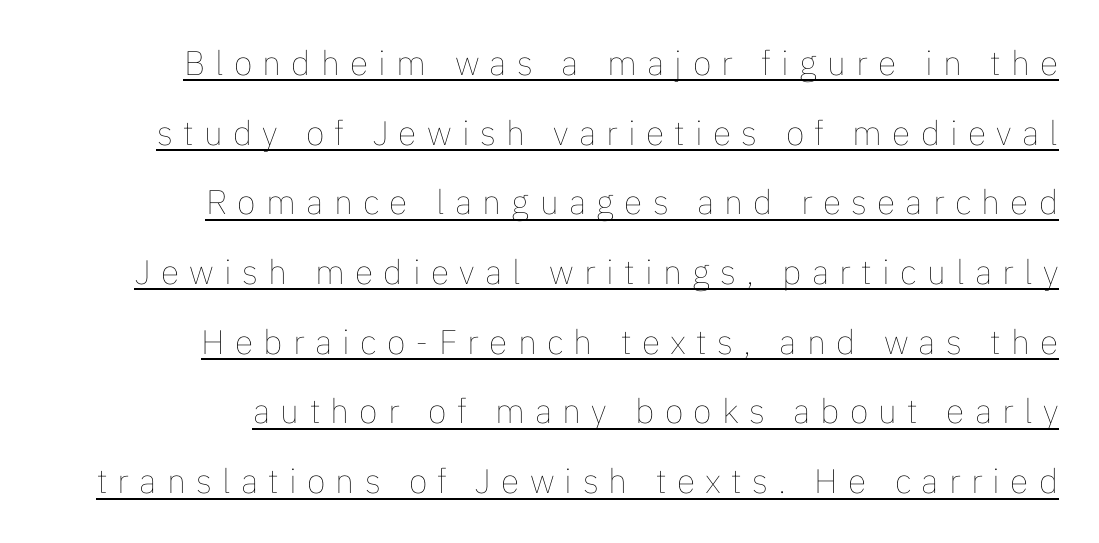
Caption: multi-line text, flush right, ragged left. These characters rest on top of a visible drawn line. Stems here are at most as thick as an everyday book face. This is roman type, the default non-slanted kind. Honestly, the rows look like they've been pulled way apart.
